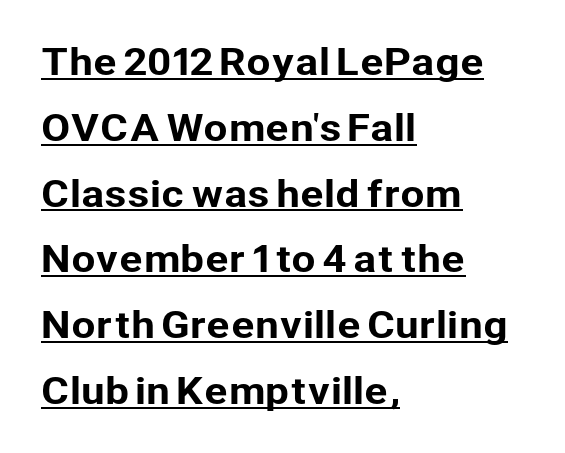
Q: Is the text italic (slanted)? A: No, it is upright.
Q: Is the typeface a serif or a sans-serif typeface? A: Sans-serif.
Q: Is the text underlined? A: Yes.
Q: How is the paragraph aligned? A: Left-aligned.
Q: Is the spacing between letters normal or unusually wide? A: Normal.
Q: Width (condensed, normal, or wide)? A: Normal.
Q: Stroke contrast? A: Low.
Q: x-height? A: Medium.
Q: Monospaced? A: No.
